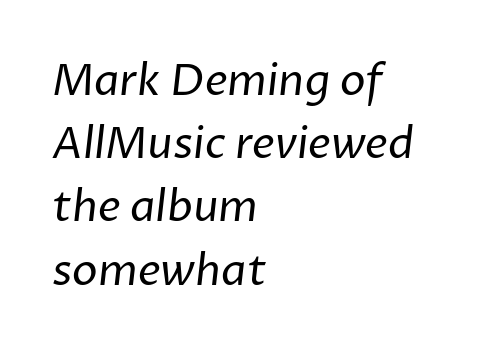
Q: Is the text bold? A: No.
Q: Is the typeface a serif or a sans-serif typeface? A: Sans-serif.
Q: Is the text underlined? A: No.
Q: How is the paragraph aligned? A: Left-aligned.
Q: Is the spacing between letters normal or unusually wide? A: Normal.
Q: Is the spacing between lines tight, normal or loose? A: Normal.
Q: Width (condensed, normal, or wide)? A: Normal.
Q: Stroke contrast? A: Low.
Q: x-height? A: Medium.
Q: Monospaced? A: No.
